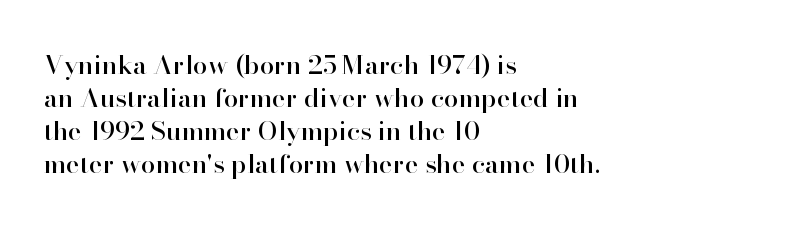
The image shows 26 px text type, upright; set left-aligned, normal line spacing (1.27x), normal letter spacing, not underlined.
